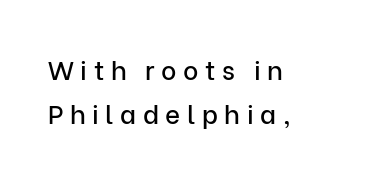
The image shows 26 px text type, upright; set left-aligned, line spacing 1.71x, unusually wide letter spacing (+0.25 em), not underlined.
